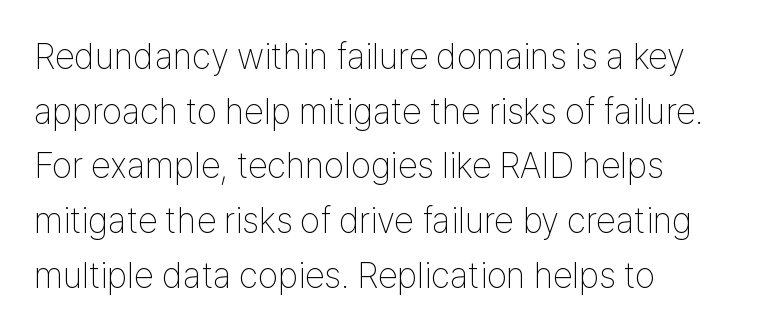
{"serif": "no", "italic": "no", "bold": "no", "weight": "thin", "width": "condensed", "stroke_contrast": "low", "x_height": "medium", "monospaced": "no", "underline": "no", "align": "left", "line_spacing": "normal", "line_spacing_ratio": 1.52, "letter_spacing": "normal", "letter_spacing_em": 0.0, "glyph_px": 36}
